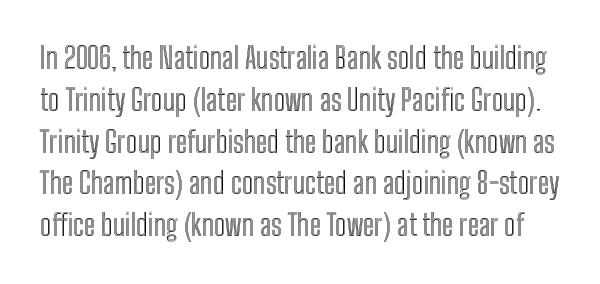
Decoration check: the copy has no underline. Posture: upright roman. There is no visible air inserted between adjacent glyphs. Each letter keeps its own natural width here, so spacing adapts to shape. Students, observe: this is what conventionally led text looks like.
